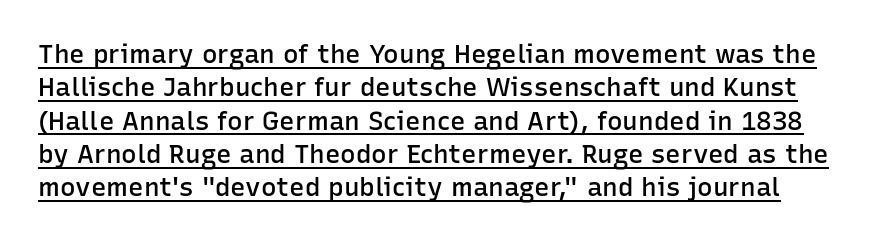
{"italic": "no", "bold": "semi", "underline": "yes", "line_spacing": "normal", "line_spacing_ratio": 1.28, "letter_spacing": "normal", "letter_spacing_em": 0.0, "glyph_px": 26}
